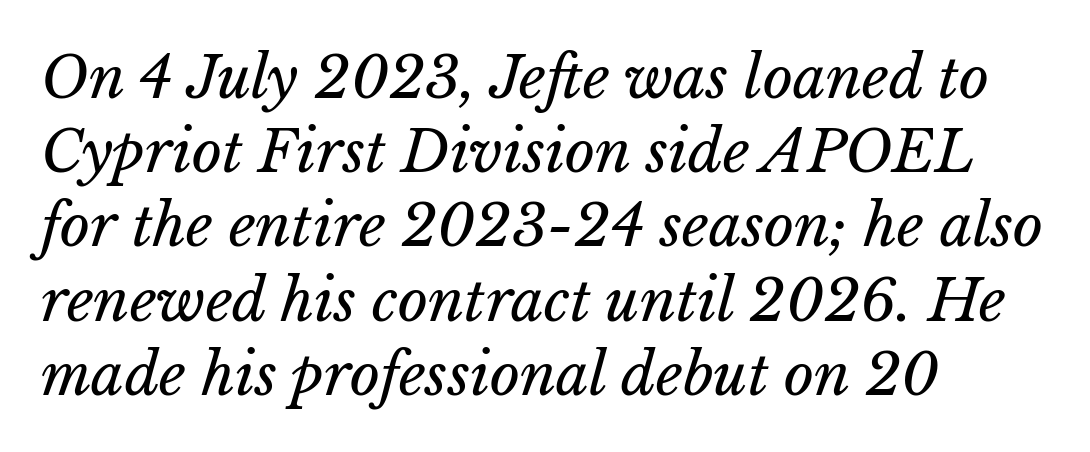
How are the letters spaced? Ordinarily, with no added tracking. In CSS terms this would be text-align: left. The passage shown is typed in a proportional face where columns would drift. Has an underline been added? It has not.
